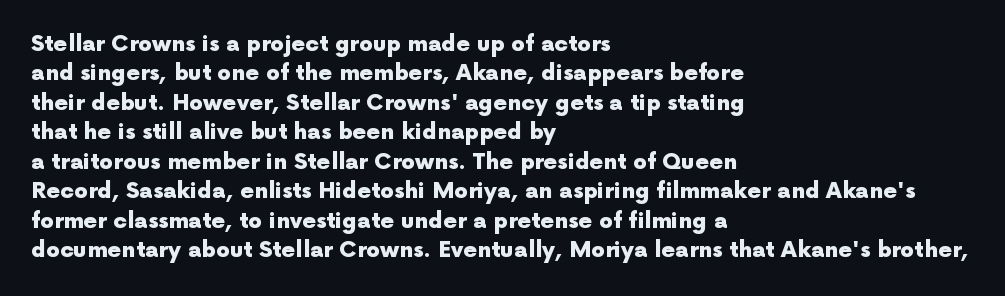
The vertical gap from one line to the next is medium. The rendering uses a bold face; every stroke is thick and dark. When letters stand straight like this, we call the style roman or upright. A typesetter would call this zero additional tracking.
